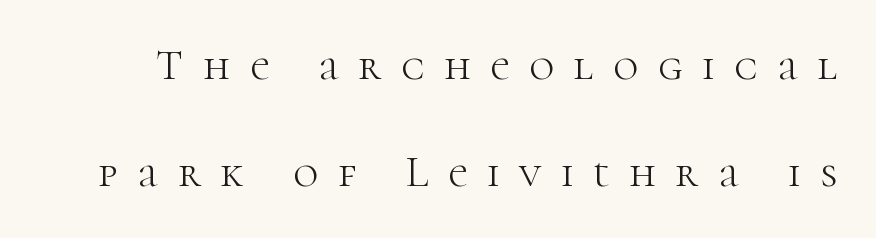
Q: Is the text bold? A: No.
Q: Is the text italic (slanted)? A: No, it is upright.
Q: Is the typeface a serif or a sans-serif typeface? A: Serif.
Q: Is the text underlined? A: No.
Q: Is the spacing between letters normal or unusually wide? A: Unusually wide.
Q: Is the spacing between lines tight, normal or loose? A: Loose.
Q: Width (condensed, normal, or wide)? A: Normal.
Q: Stroke contrast? A: High.
Q: x-height? A: Medium.
Q: Monospaced? A: No.
